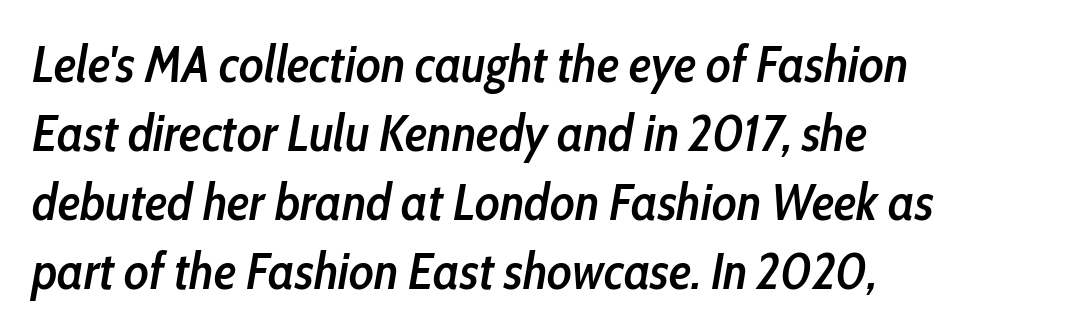
Compared with typical body copy, the letter spacing here is the same. Style check: oblique. These lines sit exactly where default settings would place them. Descender tails drop into unmarked territory.
